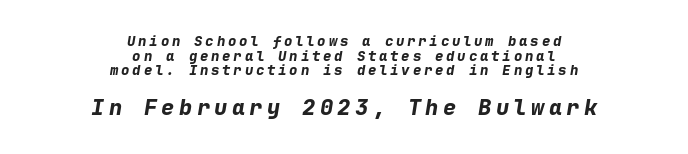
The image shows 22 px bold type, italic (leaning right); set centered, tight line spacing (1.04x), unusually wide letter spacing (+0.2 em), not underlined; the second (bottom) block is 1.57x larger.
